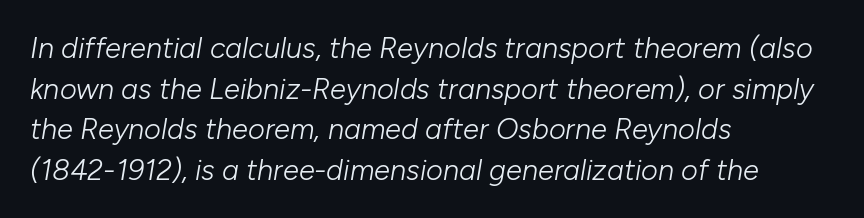
Q: Is the text bold? A: No.
Q: Is the text italic (slanted)? A: Yes, it leans right by about 10 degrees.
Q: Is the text underlined? A: No.
Q: How is the paragraph aligned? A: Left-aligned.
Q: Is the spacing between letters normal or unusually wide? A: Normal.
Q: Is the spacing between lines tight, normal or loose? A: Normal.
Q: Width (condensed, normal, or wide)? A: Normal.
Q: Stroke contrast? A: Low.
Q: x-height? A: Medium.
Q: Monospaced? A: No.
